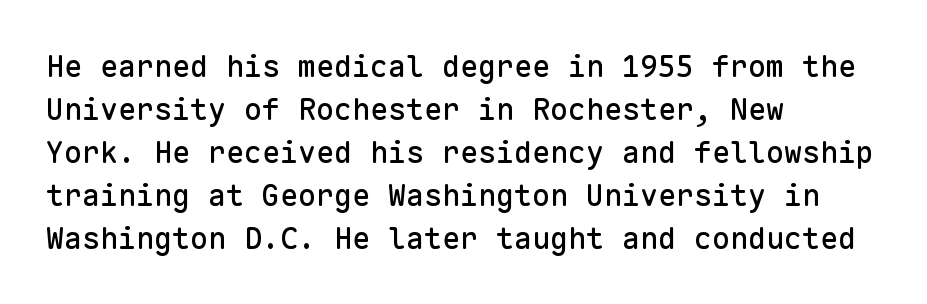
The image shows 30 px sans-serif type, upright, monospaced; set left-aligned, normal line spacing (1.43x), normal letter spacing, not underlined; low stroke contrast and a medium x-height.
